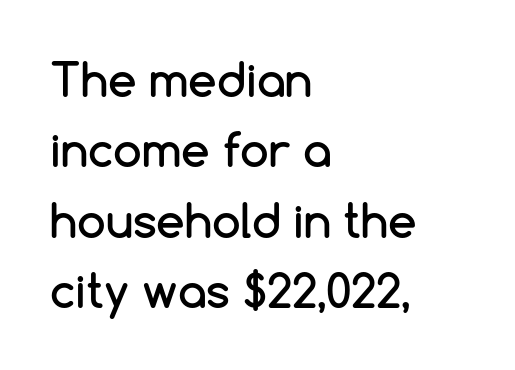
In terms of posture, this sample is upright. The passage shown stacks its lines at a standard gap. There is no visible air inserted between adjacent glyphs. Varying glyph widths throughout — classic text-font behaviour.
